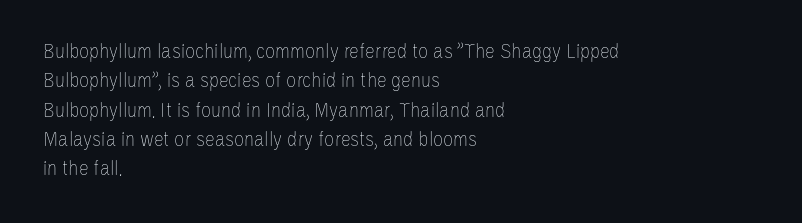
Caption: face not bold, strokes unweighted. Whoever set this chose a conventional vertical rhythm. This sample uses plain, unmodified letter spacing. The lettering stays uniformly vertical, giving the passage a roman look. Rule under the text: the space is simply empty.
